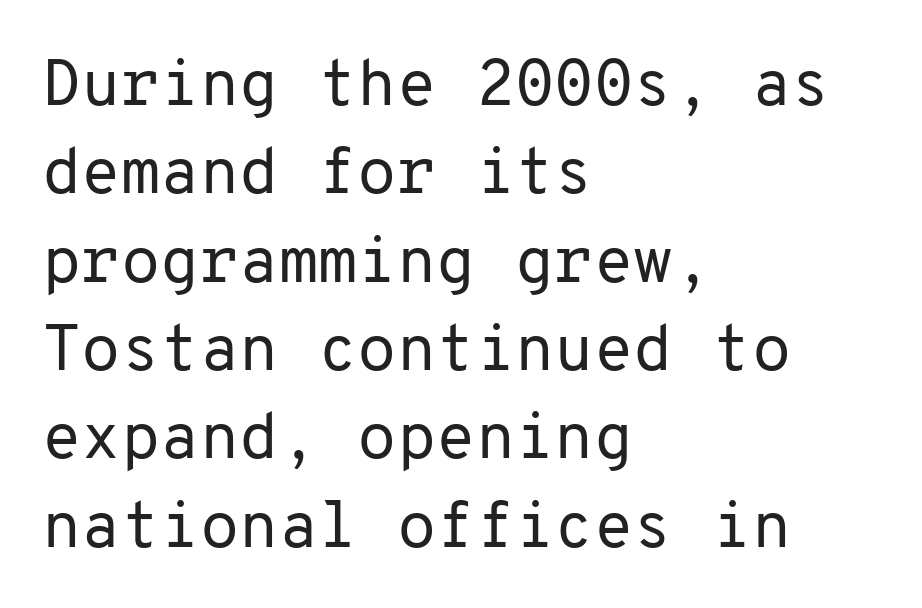
{"serif": "no", "italic": "no", "bold": "no", "weight": "regular", "width": "normal", "stroke_contrast": "low", "x_height": "medium", "monospaced": "yes", "underline": "no", "align": "left", "line_spacing": "normal", "line_spacing_ratio": 1.38, "letter_spacing": "normal", "letter_spacing_em": 0.0, "glyph_px": 64}
